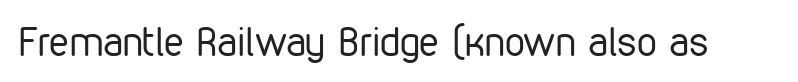
{"serif": "no", "italic": "no", "bold": "no", "weight": "regular", "width": "condensed", "stroke_contrast": "low", "x_height": "medium", "monospaced": "no", "underline": "no", "letter_spacing": "normal", "letter_spacing_em": 0.0, "glyph_px": 40}
